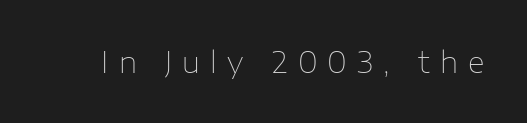
The characters are drawn with everyday or finer stroke widths. The passage shown is not underscored anywhere. A sans-serif font was chosen for this passage. Display-style spreading of the glyphs; the letterfit is very open. This is the regular roman posture of the typeface. Do the characters align in a grid? No, the font is proportional.
